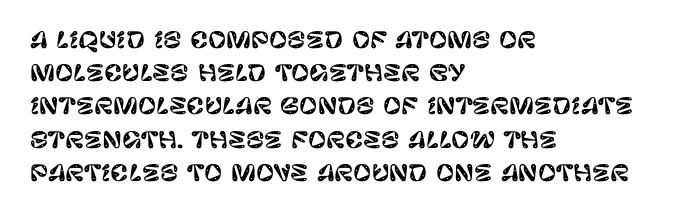
{"underline": "no", "align": "left", "line_spacing": "normal", "line_spacing_ratio": 1.51, "letter_spacing": "normal", "letter_spacing_em": 0.0, "glyph_px": 22}
